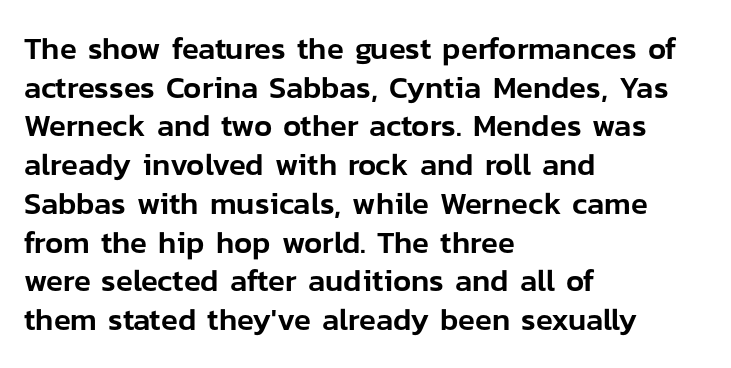
{"serif": "no", "italic": "no", "width": "normal", "stroke_contrast": "low", "x_height": "medium", "monospaced": "no", "underline": "no", "align": "left", "line_spacing": "normal", "line_spacing_ratio": 1.25, "letter_spacing": "normal", "letter_spacing_em": 0.0, "glyph_px": 31}
